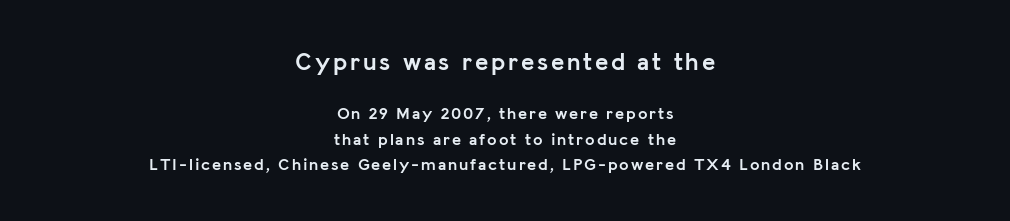
{"italic": "no", "bold": "yes", "underline": "no", "align": "center", "line_spacing": "normal", "line_spacing_ratio": 1.49, "larger_block": "first", "size_ratio": 1.47, "glyph_px": 25}
